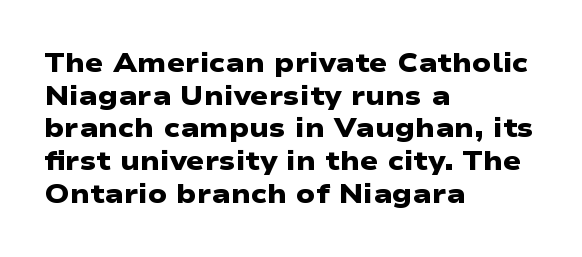
A classic flush-left, rag-right setting is used for this passage. Lines of text with bare space underneath. The horizontal fit of the characters is conventional and even. Strong, thick strokes mark this as bold type.
